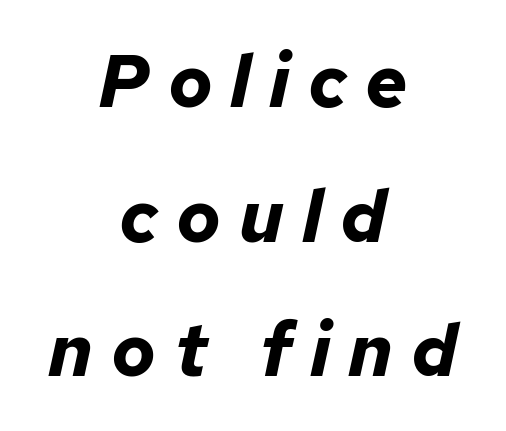
{"italic": "yes", "lean": "right", "slant_degrees": 12, "bold": "yes", "weight": "bold", "width": "normal", "stroke_contrast": "low", "x_height": "medium", "monospaced": "no", "underline": "no", "align": "center", "line_spacing_ratio": 1.82, "letter_spacing": "wide", "letter_spacing_em": 0.24, "glyph_px": 74}
